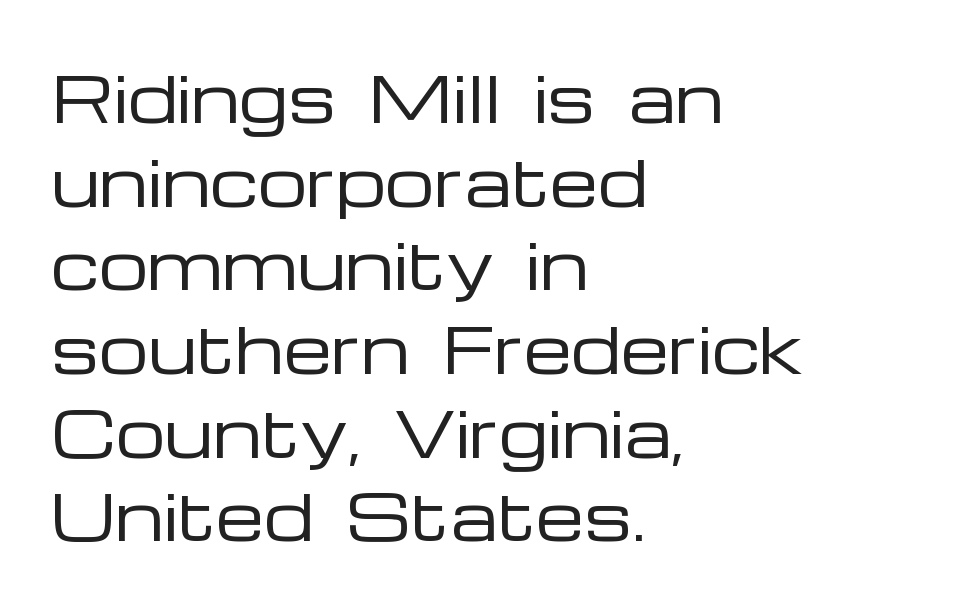
Q: Is the text bold? A: No.
Q: Is the text italic (slanted)? A: No, it is upright.
Q: Is the typeface a serif or a sans-serif typeface? A: Sans-serif.
Q: Is the text underlined? A: No.
Q: How is the paragraph aligned? A: Left-aligned.
Q: Is the spacing between letters normal or unusually wide? A: Normal.
Q: Is the spacing between lines tight, normal or loose? A: Normal.
Q: Width (condensed, normal, or wide)? A: Wide.
Q: Stroke contrast? A: Low.
Q: x-height? A: Medium.
Q: Monospaced? A: No.
